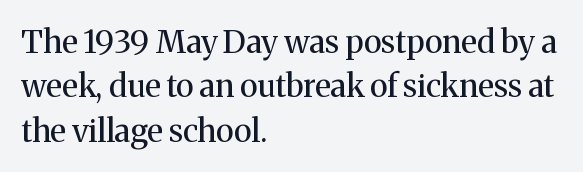
Reading down the block, your eye returns to a fixed left position each line. The typeface chosen for these lines features serifs. The gaps between neighbouring characters are ordinary and unremarkable. Each stroke keeps to a modest, everyday thickness or less.
